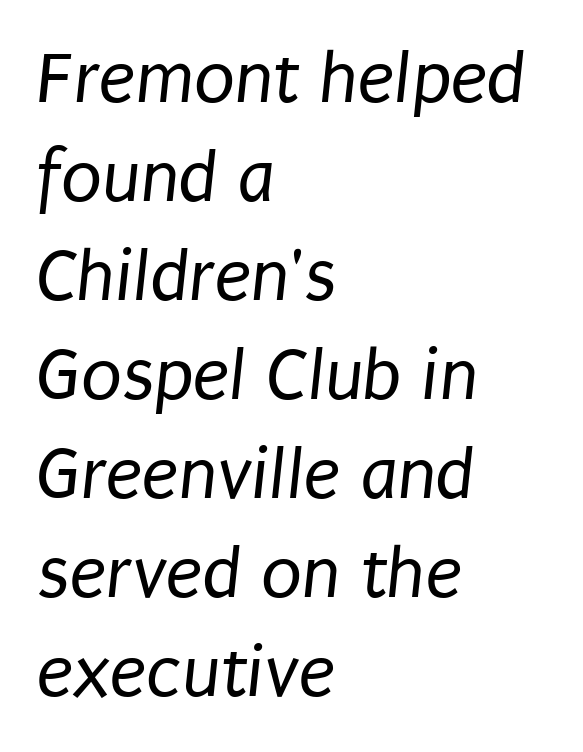
The image shows 75 px regular-weight, condensed sans-serif type; set left-aligned, normal line spacing (1.32x), normal letter spacing, not underlined; low stroke contrast and a large x-height.
